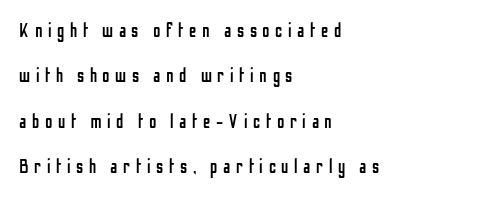
There is plenty of visible air inserted between adjacent glyphs. Regarding leading, the lines here are spaced well apart. Glance below the letters and you will spot only blank space. The lines in this sample share a left origin and differ only in where they stop. Weight: regular or lighter. Designer's note — italics off, roman on.
